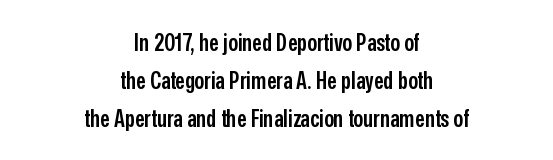
The image shows 24 px text type, upright; set centered, normal line spacing (1.58x), normal letter spacing, not underlined.
